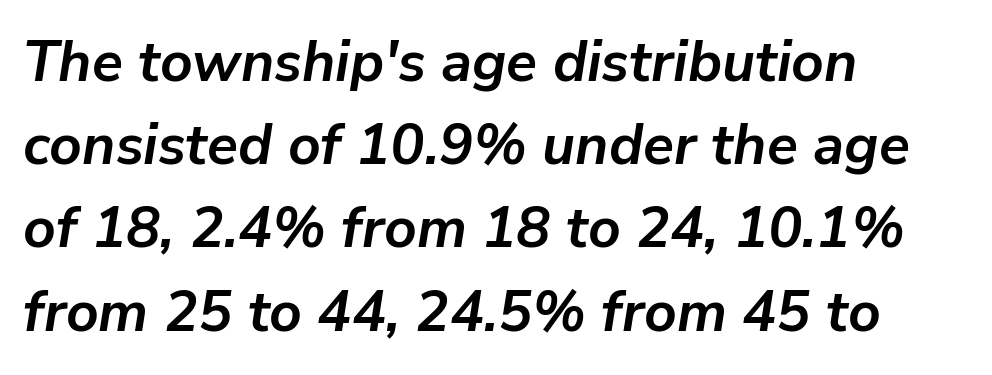
{"italic": "yes", "lean": "right", "slant_degrees": 9, "bold": "yes", "weight": "semibold", "width": "normal", "stroke_contrast": "low", "x_height": "medium", "monospaced": "no", "underline": "no", "align": "left", "line_spacing": "normal", "line_spacing_ratio": 1.46, "letter_spacing": "normal", "letter_spacing_em": 0.0, "glyph_px": 57}
